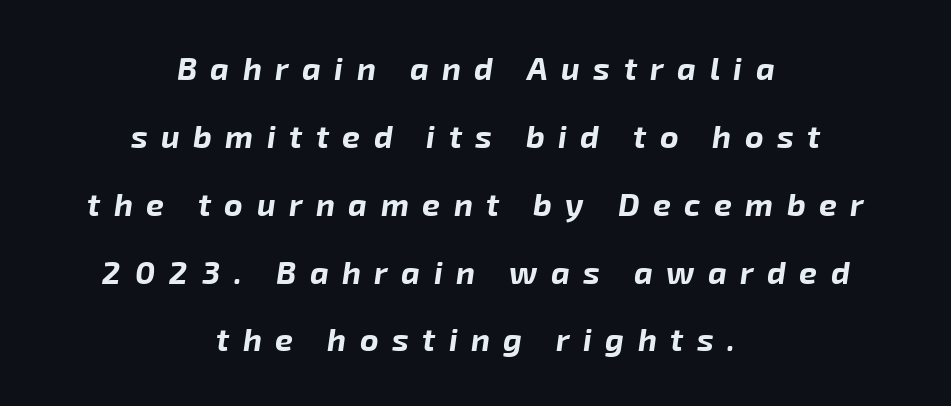
Q: Is the text bold? A: Yes.
Q: Is the text italic (slanted)? A: Yes, it leans right by about 8 degrees.
Q: Is the text underlined? A: No.
Q: How is the paragraph aligned? A: Centered.
Q: Is the spacing between letters normal or unusually wide? A: Unusually wide.
Q: Is the spacing between lines tight, normal or loose? A: Loose.
Q: Width (condensed, normal, or wide)? A: Normal.
Q: Stroke contrast? A: Low.
Q: x-height? A: Medium.
Q: Monospaced? A: No.
